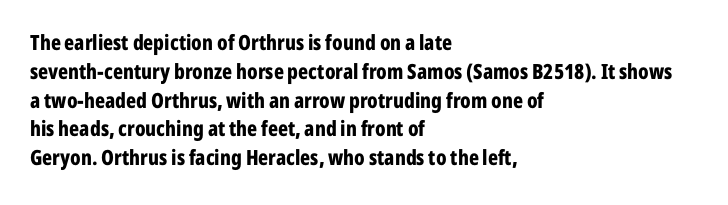
{"italic": "no", "bold": "yes", "underline": "no", "align": "left", "line_spacing": "normal", "line_spacing_ratio": 1.37, "letter_spacing": "normal", "letter_spacing_em": 0.0, "glyph_px": 21}
